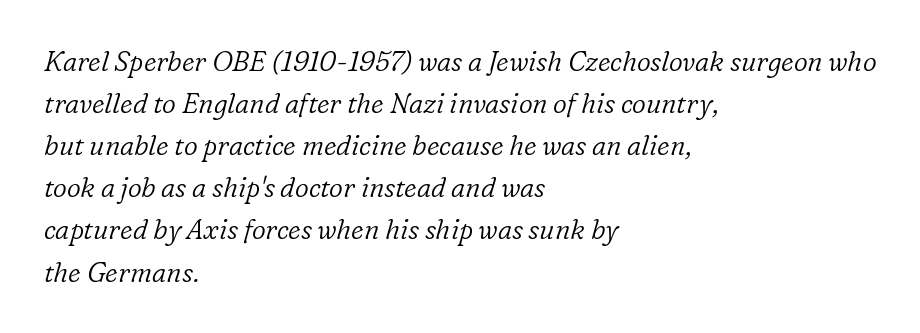
Bare-footed words on every line. Quick note: interline space is typical. This sample uses plain, unmodified letter spacing. In terms of posture, this sample is oblique. Each stroke keeps to a modest, everyday thickness or less. The text block is weighted toward the left margin, trailing off unevenly rightward.
